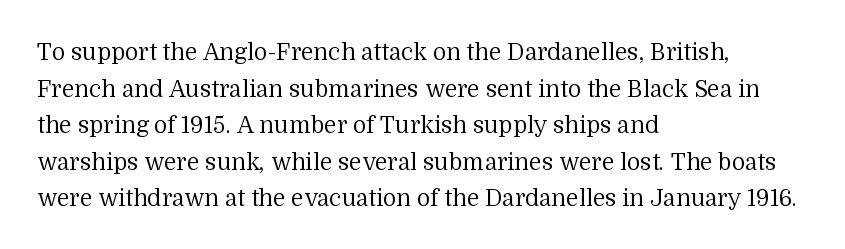
Q: Is the text bold? A: No.
Q: Is the text italic (slanted)? A: No, it is upright.
Q: Is the text underlined? A: No.
Q: How is the paragraph aligned? A: Left-aligned.
Q: Is the spacing between letters normal or unusually wide? A: Normal.
Q: Is the spacing between lines tight, normal or loose? A: Normal.
